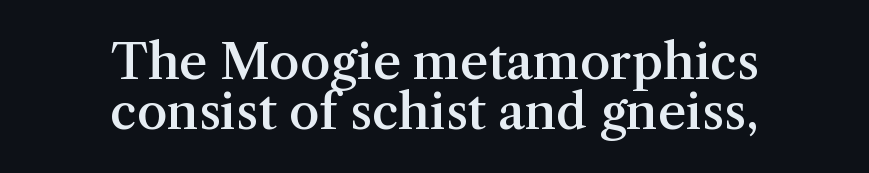
{"serif": "yes", "italic": "no", "bold": "semi", "weight": "semibold", "width": "normal", "stroke_contrast": "medium", "x_height": "medium", "monospaced": "no", "underline": "no", "align": "center", "line_spacing": "tight", "line_spacing_ratio": 1.02, "letter_spacing": "normal", "letter_spacing_em": 0.0, "glyph_px": 49}
